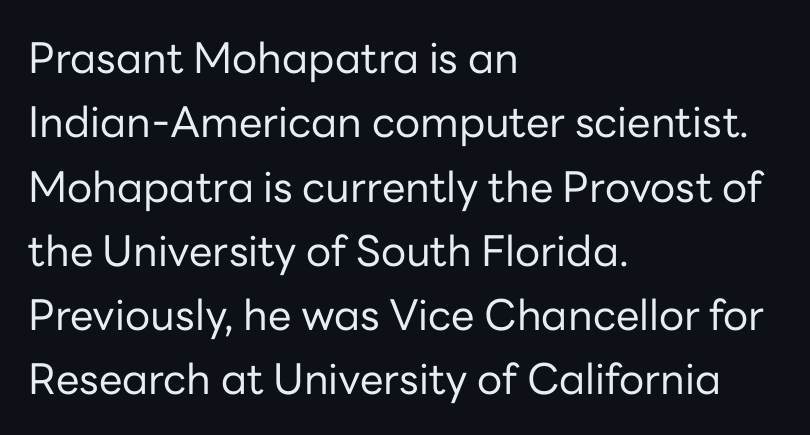
A typesetter would label this face a sans. The axis of the letterforms is exactly vertical. Horizontal alignment here is leftward, the default for most running prose. Quick note: underline off. The tracking reads as untouched default to a designer's eye. Baseline-to-baseline distance is the conventional proportion of letter height.
